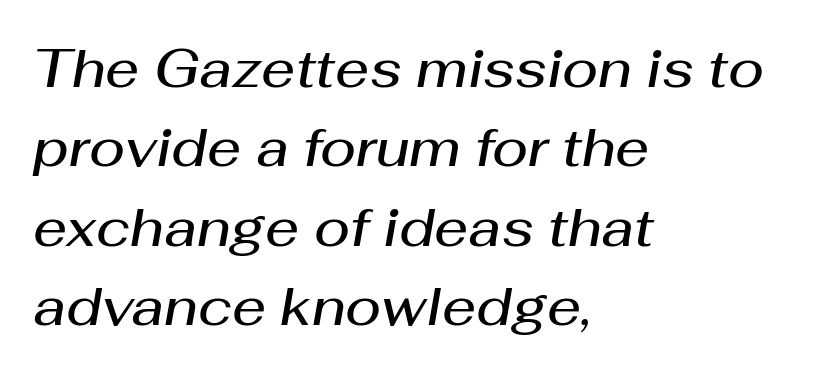
Q: Is the text bold? A: Semi-bold.
Q: Is the text italic (slanted)? A: Yes, it leans right by about 10 degrees.
Q: Is the text underlined? A: No.
Q: How is the paragraph aligned? A: Left-aligned.
Q: Is the spacing between letters normal or unusually wide? A: Normal.
Q: Is the spacing between lines tight, normal or loose? A: Normal.
Q: Width (condensed, normal, or wide)? A: Normal.
Q: Stroke contrast? A: Medium.
Q: x-height? A: Medium.
Q: Monospaced? A: No.
